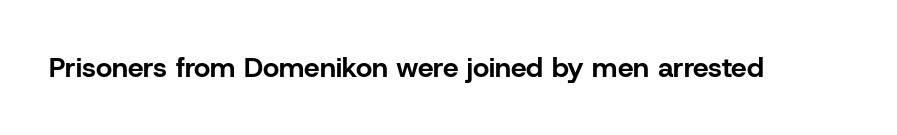
The image shows 28 px bold sans-serif type, upright; set normal letter spacing, not underlined; low stroke contrast and a medium x-height.
